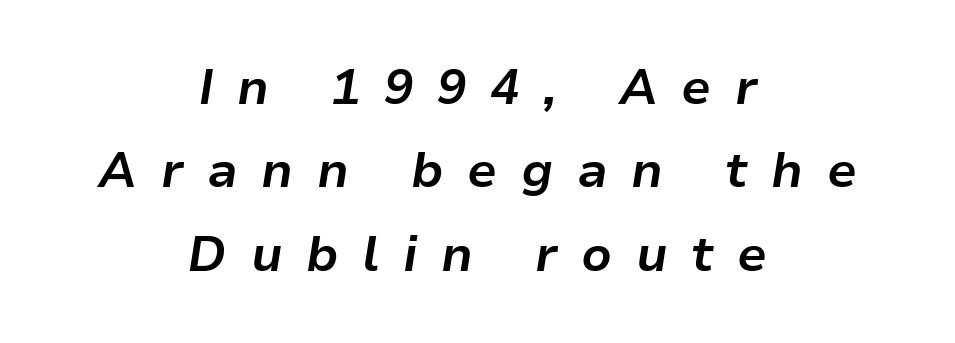
Varying glyph widths throughout — classic text-font behaviour. How are the letters spaced? Widely, with obvious added tracking. One-word summary of the alignment: center. Style check: oblique. Each glyph is drawn with heavy, bold strokes. Line spacing here is normal.
